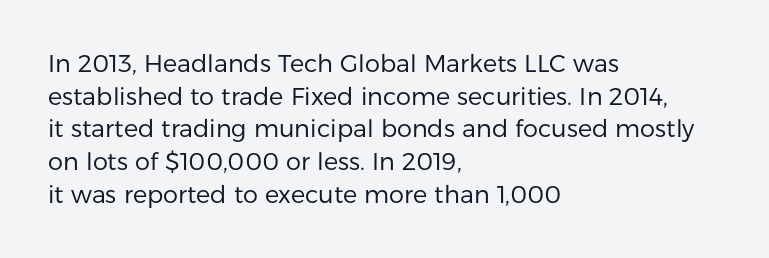
The image shows 24 px text type, upright; set left-aligned, normal line spacing (1.36x), normal letter spacing, not underlined.
